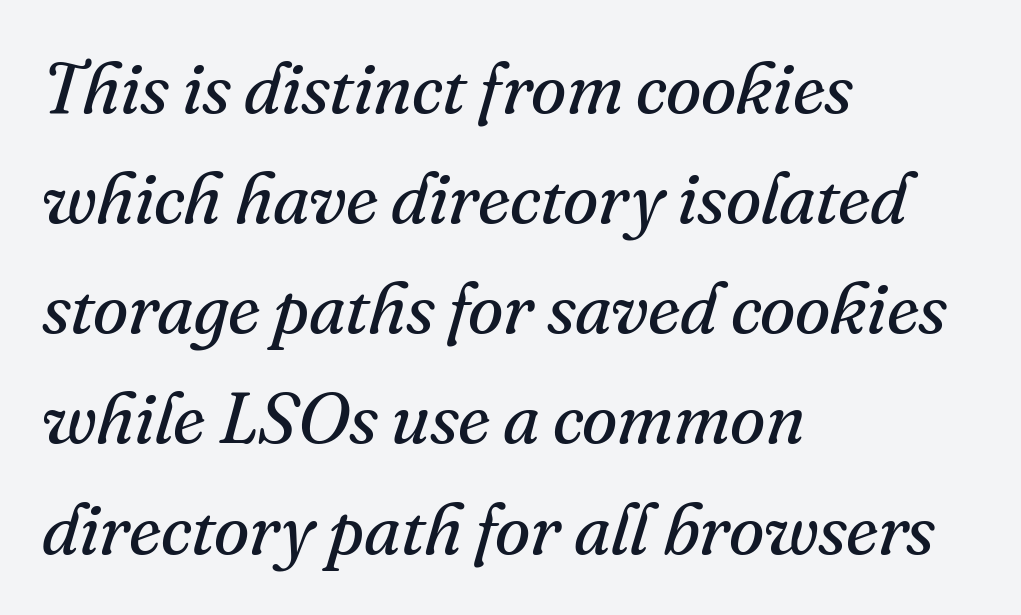
The image shows 72 px regular-weight serif type, italic (leaning right); set left-aligned, normal line spacing (1.53x), normal letter spacing, not underlined; medium stroke contrast and a small x-height.
